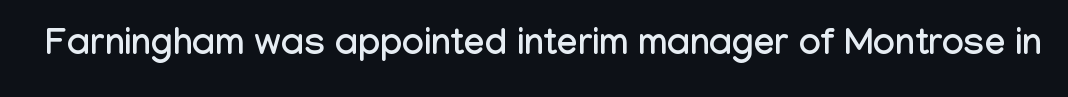
{"serif": "no", "italic": "no", "width": "condensed", "stroke_contrast": "low", "x_height": "medium", "monospaced": "no", "underline": "no", "letter_spacing": "normal", "letter_spacing_em": 0.0, "glyph_px": 37}
